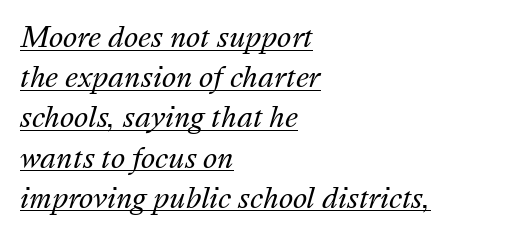
Tracking value appears to be zero — textbook default spacing. Where is the straight margin? On the left. The characters are drawn with everyday or finer stroke widths. Summary of vertical rhythm: regular, with standard interline spacing. Has an underline been added? It has.
